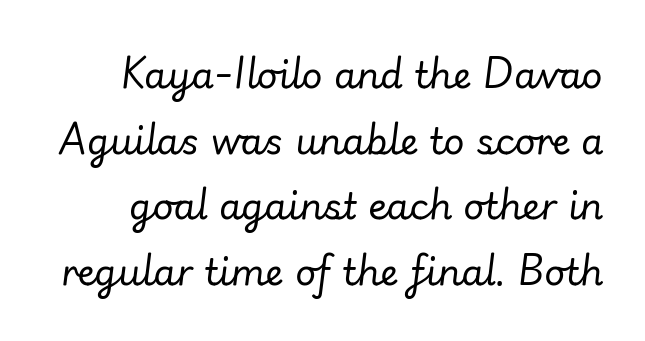
Between one letter and the next there's only the usual sliver of space. The strokes carry an ordinary text weight at most. A typesetter would call this proportional, since set widths differ per character. Each row of text sits above clean, open space. Compared with ordinary roman type, these characters are visibly tilted.
